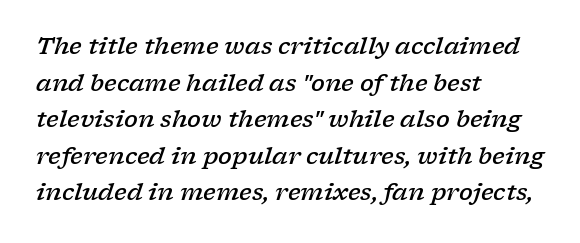
Q: Is the text bold? A: Semi-bold.
Q: Is the text italic (slanted)? A: Yes, it leans right by about 17 degrees.
Q: Is the text underlined? A: No.
Q: How is the paragraph aligned? A: Left-aligned.
Q: Is the spacing between letters normal or unusually wide? A: Normal.
Q: Is the spacing between lines tight, normal or loose? A: Normal.
